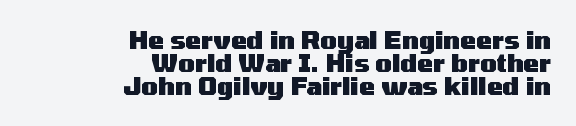
Q: Is the text bold? A: Yes.
Q: Is the text italic (slanted)? A: No, it is upright.
Q: Is the text underlined? A: No.
Q: How is the paragraph aligned? A: Right-aligned.
Q: Is the spacing between letters normal or unusually wide? A: Normal.
Q: Is the spacing between lines tight, normal or loose? A: Tight.
